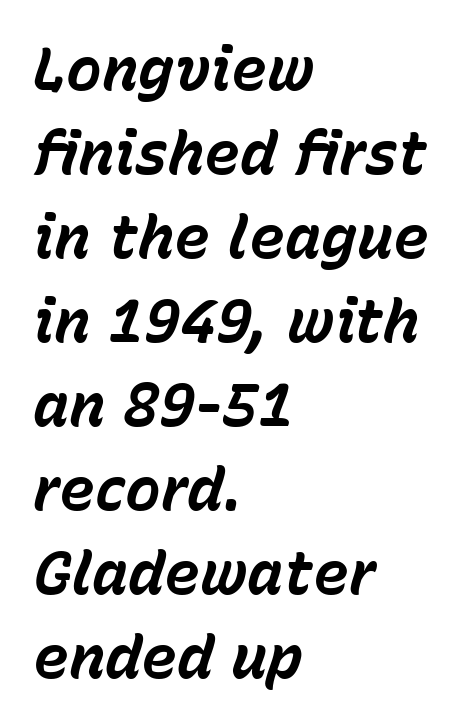
The lines in this sample share a left origin and differ only in where they stop. Each word holds together tightly as a unit, with standard inter-letter gaps. What's the leading like? Ordinary, nothing unusual. There's an unmistakable incline to the writing here. Notice how thick the strokes are: this is what a full bold looks like.
